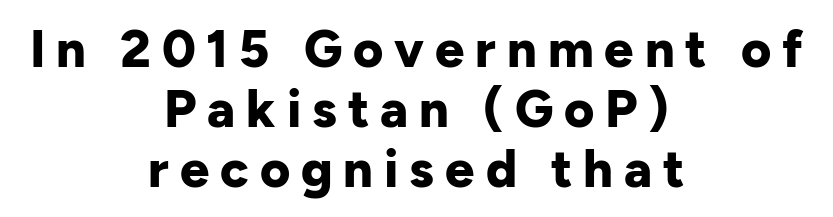
The image shows 52 px bold sans-serif type, upright; set centered, tight line spacing (1.15x), unusually wide letter spacing (+0.21 em), not underlined; low stroke contrast and a medium x-height.
